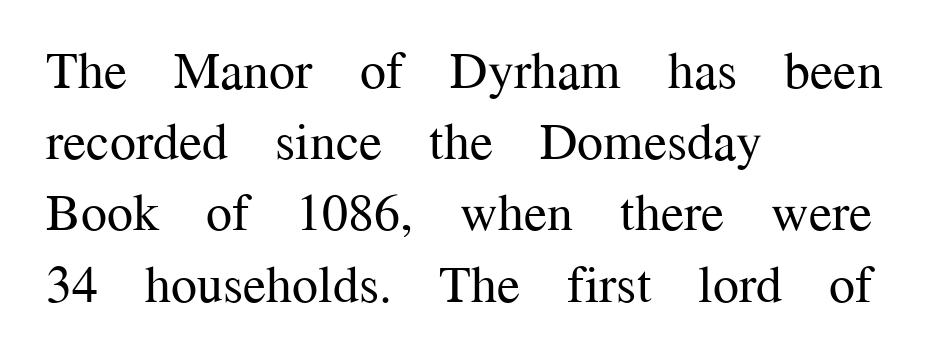
The image shows 52 px regular-weight serif type, upright; set left-aligned, normal line spacing (1.37x), normal letter spacing, not underlined; medium stroke contrast and a medium x-height.
